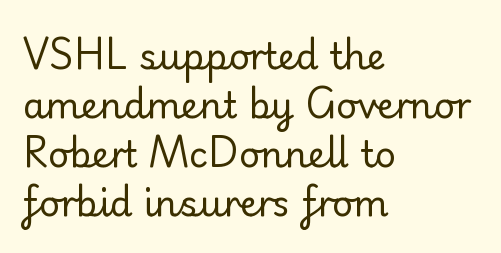
Q: Is the text bold? A: No.
Q: Is the text italic (slanted)? A: No, it is upright.
Q: Is the typeface a serif or a sans-serif typeface? A: Sans-serif.
Q: Is the text underlined? A: No.
Q: How is the paragraph aligned? A: Left-aligned.
Q: Is the spacing between letters normal or unusually wide? A: Normal.
Q: Is the spacing between lines tight, normal or loose? A: Normal.
Q: Width (condensed, normal, or wide)? A: Normal.
Q: Stroke contrast? A: Low.
Q: x-height? A: Small.
Q: Monospaced? A: No.
